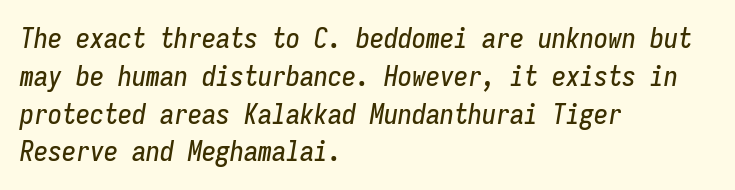
Do the characters align in a grid? Yes, the font is monospaced. Characters are canted at an angle relative to the baseline's perpendicular. Leading: standard. Words appear dense and cohesive because spacing is normal.
